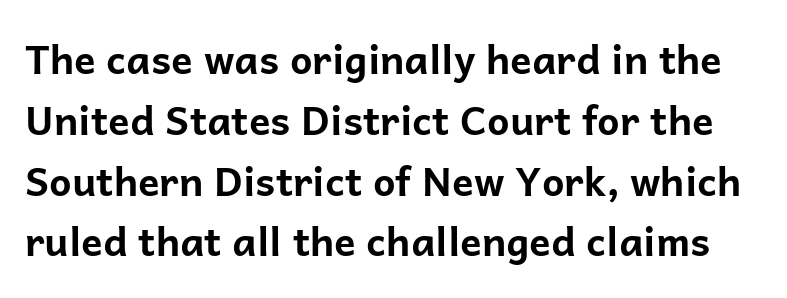
{"serif": "no", "italic": "no", "bold": "yes", "weight": "bold", "width": "normal", "stroke_contrast": "low", "x_height": "medium", "monospaced": "no", "underline": "no", "line_spacing": "normal", "line_spacing_ratio": 1.52, "letter_spacing": "normal", "letter_spacing_em": 0.0, "glyph_px": 40}
